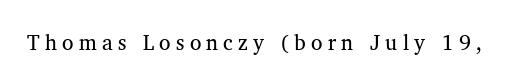
Q: Is the text bold? A: No.
Q: Is the text italic (slanted)? A: No, it is upright.
Q: Is the text underlined? A: No.
Q: Is the spacing between letters normal or unusually wide? A: Unusually wide.
